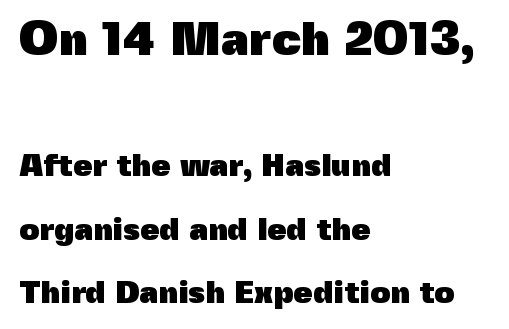
{"serif": "no", "italic": "no", "bold": "yes", "weight": "heavy", "width": "normal", "x_height": "medium", "monospaced": "no", "underline": "no", "align": "left", "line_spacing": "loose", "line_spacing_ratio": 2.04, "letter_spacing": "normal", "letter_spacing_em": 0.0, "larger_block": "first", "size_ratio": 1.52, "glyph_px": 47}
